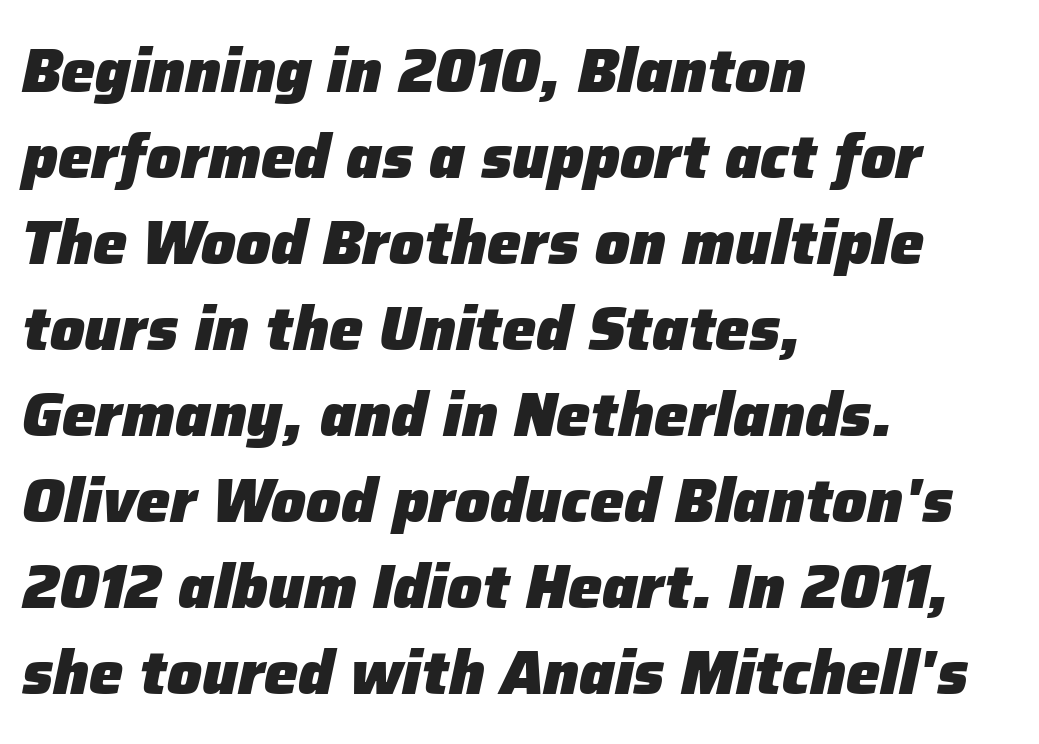
The rendering uses natural spacing where letterforms have individual widths. Honestly, the row spacing looks completely unremarkable. Slant detected: the letters are inclined. The setting favours the left margin, as ordinary paragraphs usually do. The passage shown is not underscored anywhere. The passage shown is emphatically bold.
